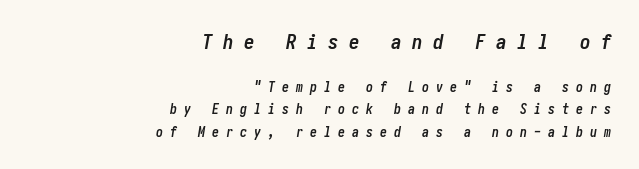
This is oblique type, the kind used for emphasis or titles. The passage shown has open, widely tracked lettering throughout. Reading top to bottom, the characters get smaller at the block break. Horizontal bands of white between lines are of average thickness.
